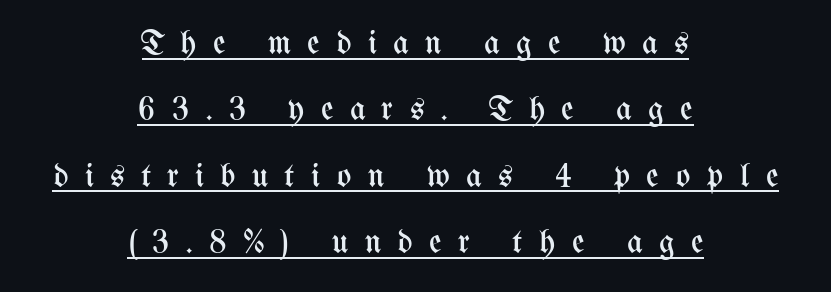
{"italic": "no", "bold": "no", "weight": "regular", "width": "condensed", "stroke_contrast": "medium", "x_height": "medium", "monospaced": "no", "underline": "yes", "align": "center", "line_spacing": "loose", "line_spacing_ratio": 1.95, "letter_spacing": "wide", "letter_spacing_em": 0.48, "glyph_px": 34}
